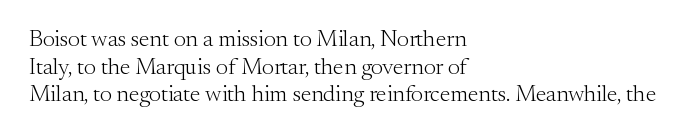
Q: Is the text bold? A: No.
Q: Is the text italic (slanted)? A: No, it is upright.
Q: Is the text underlined? A: No.
Q: How is the paragraph aligned? A: Left-aligned.
Q: Is the spacing between letters normal or unusually wide? A: Normal.
